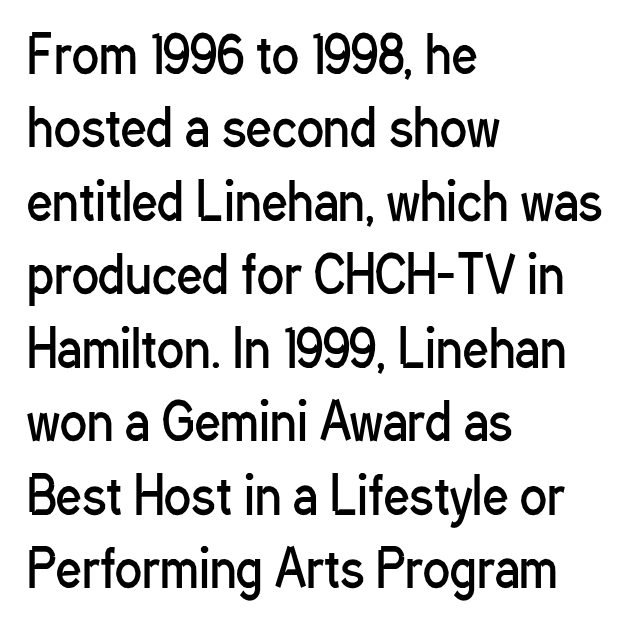
This sample has the flowing, uneven cadence of proportional lettering. Weight: in the light-to-regular range. Italic? Not at all — the glyphs are vertical. Regarding serifs, this sample does without them. Teacher's note: observe the even left margin — that is flush-left alignment. Whoever set this chose a conventional vertical rhythm.
